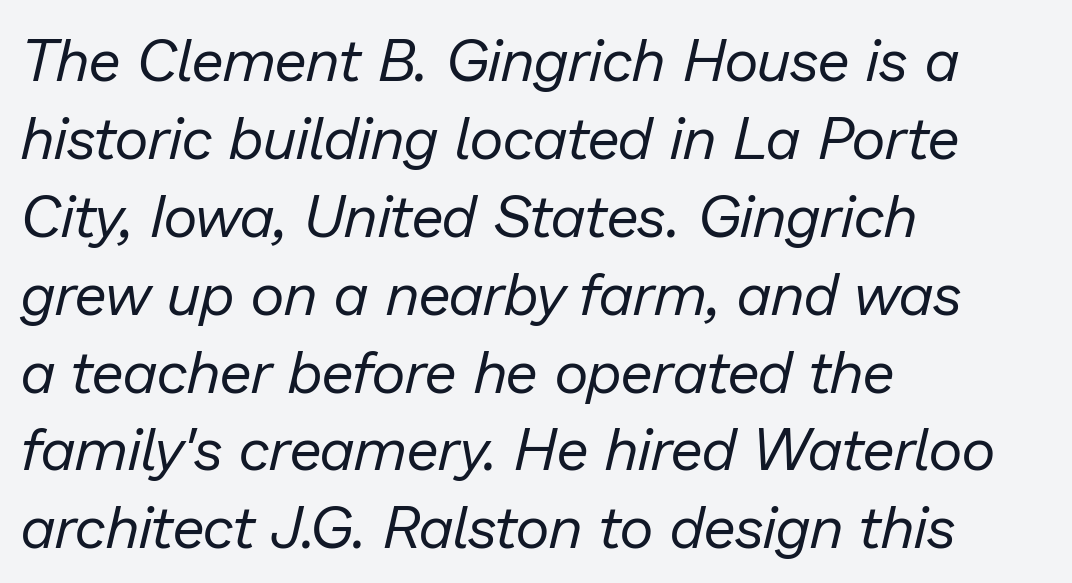
Rows of type keep a routine distance in the vertical direction. The weight tops out at a normal text grade. Is this a fixed-width face? No — the glyphs have proportional, varying widths. Lines of text with bare space underneath. Default kerning and tracking; the words read as compact shapes. Leftover space on each line is placed entirely after the last word.
